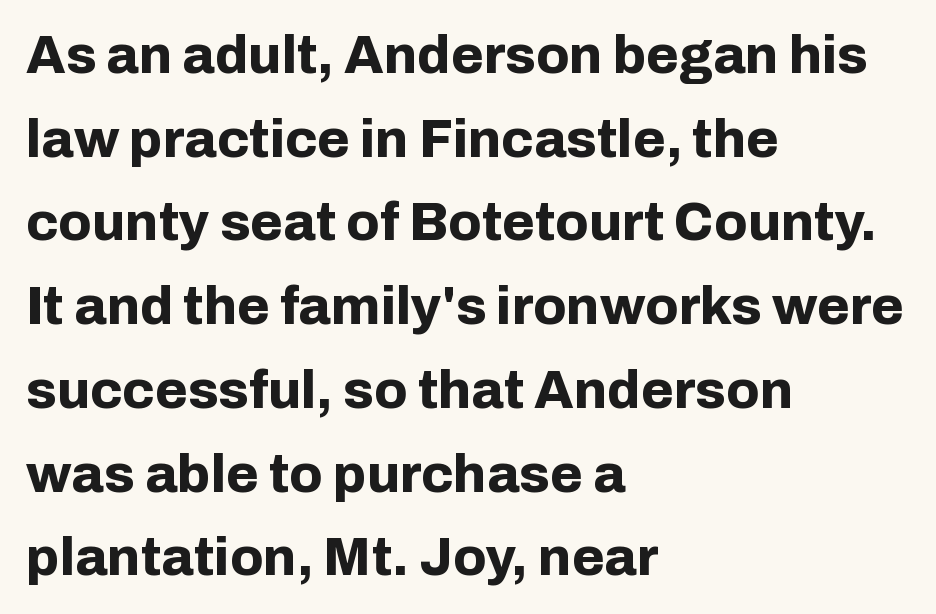
The image shows 53 px bold sans-serif type, upright; set left-aligned, normal line spacing (1.58x), normal letter spacing, not underlined; low stroke contrast and a medium x-height.
